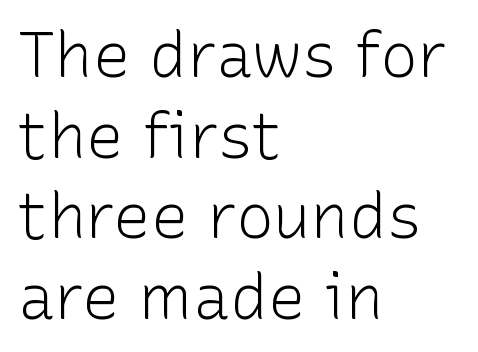
{"serif": "no", "italic": "no", "bold": "no", "weight": "light", "width": "normal", "stroke_contrast": "low", "x_height": "medium", "monospaced": "no", "underline": "no", "align": "left", "line_spacing": "normal", "line_spacing_ratio": 1.28, "letter_spacing": "normal", "letter_spacing_em": 0.0, "glyph_px": 63}
